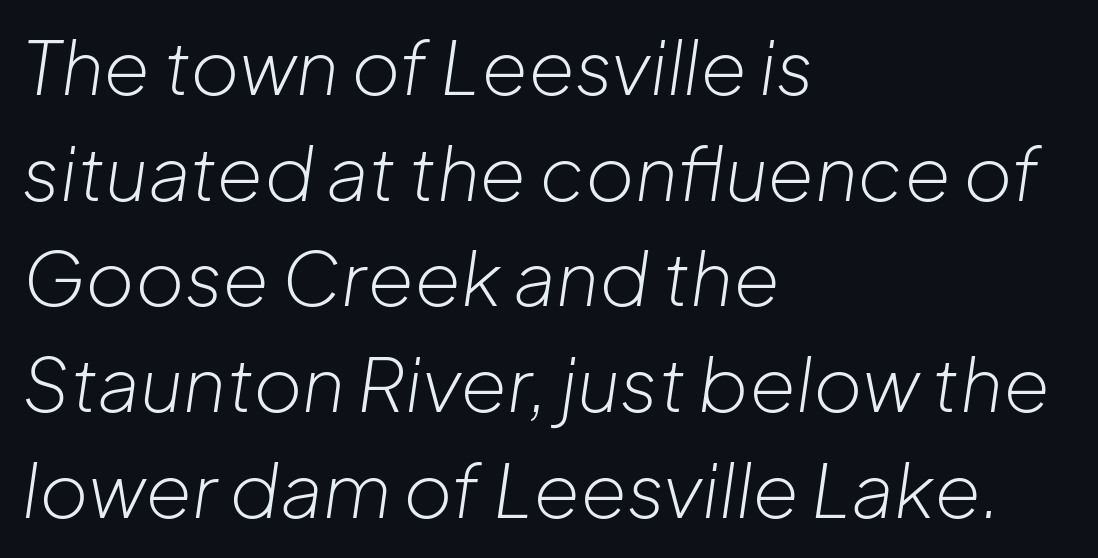
Q: Is the text bold? A: No.
Q: Is the text italic (slanted)? A: Yes, it leans right by about 8 degrees.
Q: Is the text underlined? A: No.
Q: How is the paragraph aligned? A: Left-aligned.
Q: Is the spacing between letters normal or unusually wide? A: Normal.
Q: Is the spacing between lines tight, normal or loose? A: Normal.
Q: Width (condensed, normal, or wide)? A: Normal.
Q: Stroke contrast? A: Low.
Q: x-height? A: Medium.
Q: Monospaced? A: No.
